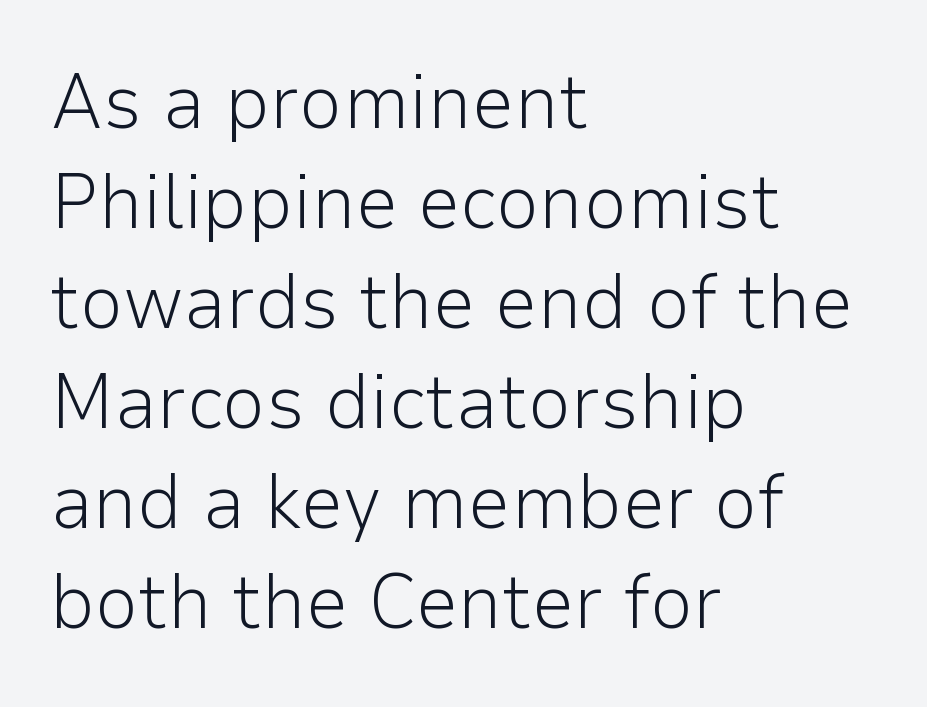
The image shows 77 px light sans-serif type, upright; set left-aligned, normal line spacing (1.3x), normal letter spacing, not underlined; low stroke contrast and a medium x-height.
